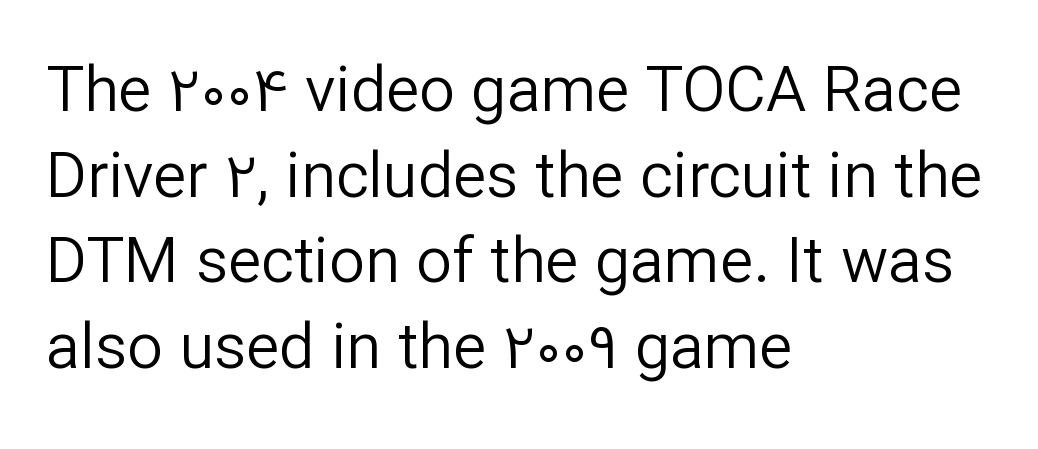
This is roman type, the default non-slanted kind. Notice how descenders clear the ascenders below comfortably — that's standard leading. Each word holds together tightly as a unit, with standard inter-letter gaps. Note: no serifs on the glyphs. Is the stroke heavy? The answer is a plain regular-or-lighter.
